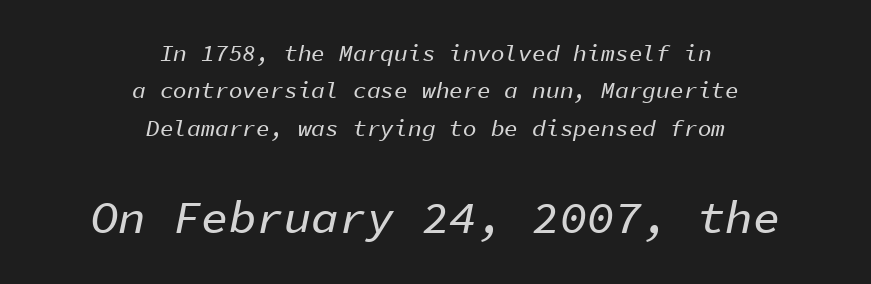
Q: Is the text italic (slanted)? A: Yes, it leans right by about 11 degrees.
Q: Is the text underlined? A: No.
Q: How is the paragraph aligned? A: Centered.
Q: Is the spacing between letters normal or unusually wide? A: Normal.
Q: Is the spacing between lines tight, normal or loose? A: Normal.
Q: Which block of text is set in a larger size, the first (top) or the second (bottom)? A: The second (bottom) one.
Q: Width (condensed, normal, or wide)? A: Normal.
Q: Stroke contrast? A: Low.
Q: x-height? A: Medium.
Q: Monospaced? A: Yes.
